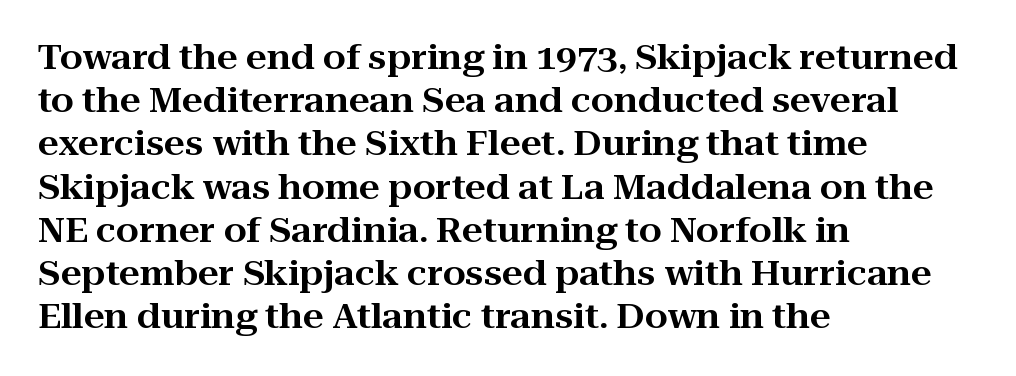
The image shows 33 px wide serif type, upright; set left-aligned, normal line spacing (1.31x), normal letter spacing, not underlined; high stroke contrast and a medium x-height.
